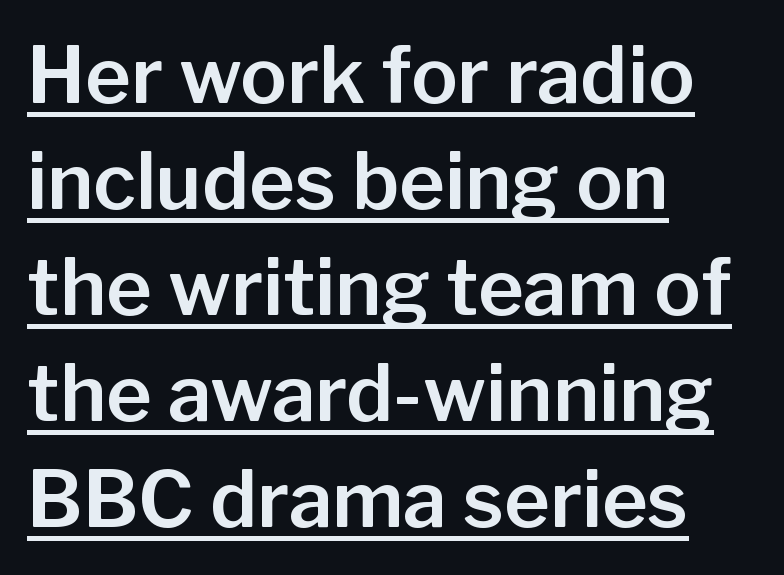
The specimen reads as upright at a glance. The paragraph has a hard left edge and a soft right edge. Character widths vary here, with narrow letters taking less room than wide ones. The rows are spaced the way most documents space them. In terms of letterform style, serifs are entirely absent.
